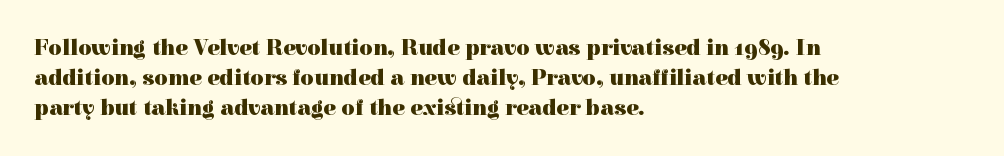
Q: Is the text bold? A: Yes.
Q: Is the text italic (slanted)? A: No, it is upright.
Q: Is the text underlined? A: No.
Q: How is the paragraph aligned? A: Left-aligned.
Q: Is the spacing between letters normal or unusually wide? A: Normal.
Q: Is the spacing between lines tight, normal or loose? A: Normal.
